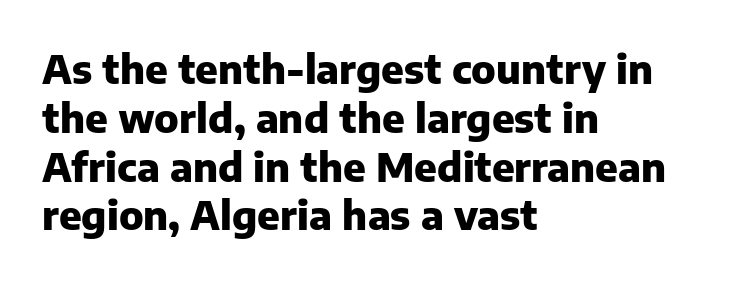
Q: Is the text bold? A: Yes.
Q: Is the text italic (slanted)? A: No, it is upright.
Q: Is the typeface a serif or a sans-serif typeface? A: Sans-serif.
Q: Is the text underlined? A: No.
Q: How is the paragraph aligned? A: Left-aligned.
Q: Is the spacing between letters normal or unusually wide? A: Normal.
Q: Width (condensed, normal, or wide)? A: Normal.
Q: Stroke contrast? A: Low.
Q: x-height? A: Medium.
Q: Monospaced? A: No.
